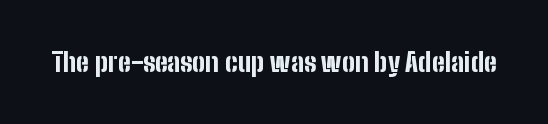
Q: Is the text bold? A: Yes.
Q: Is the text italic (slanted)? A: No, it is upright.
Q: Is the text underlined? A: No.
Q: Is the spacing between letters normal or unusually wide? A: Normal.
